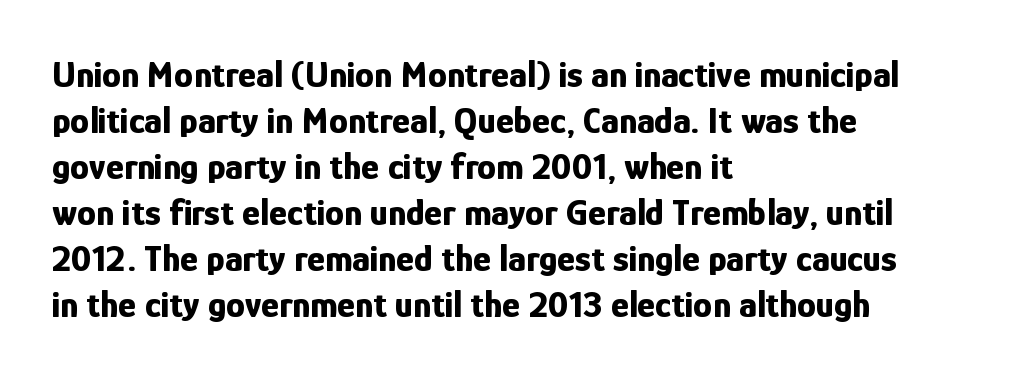
{"serif": "no", "italic": "no", "bold": "yes", "weight": "bold", "width": "condensed", "stroke_contrast": "low", "x_height": "medium", "monospaced": "no", "underline": "no", "align": "left", "line_spacing_ratio": 1.21, "letter_spacing": "normal", "letter_spacing_em": 0.0, "glyph_px": 38}
